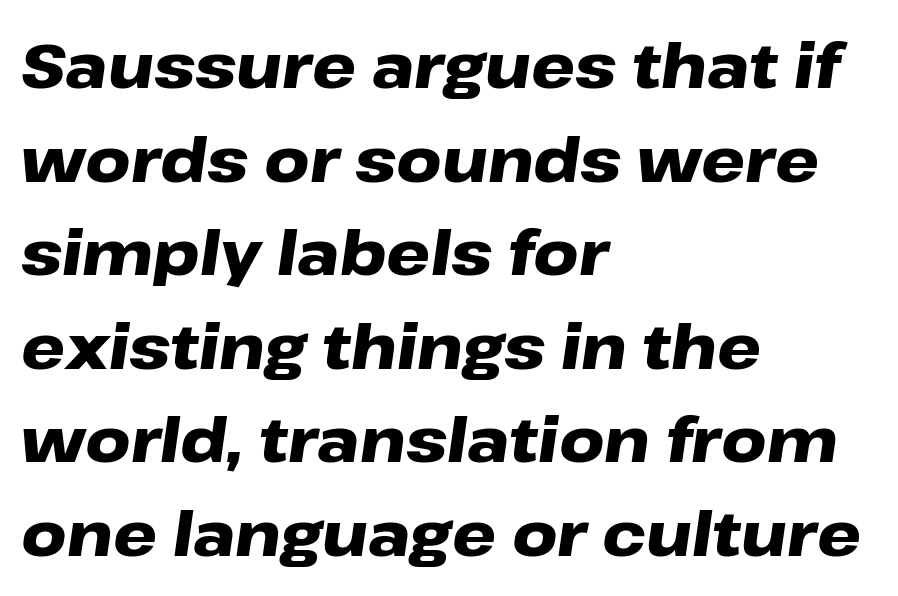
The image shows 62 px heavy, wide type, italic (leaning right); set left-aligned, normal line spacing (1.51x), normal letter spacing, not underlined; low stroke contrast and a medium x-height.
